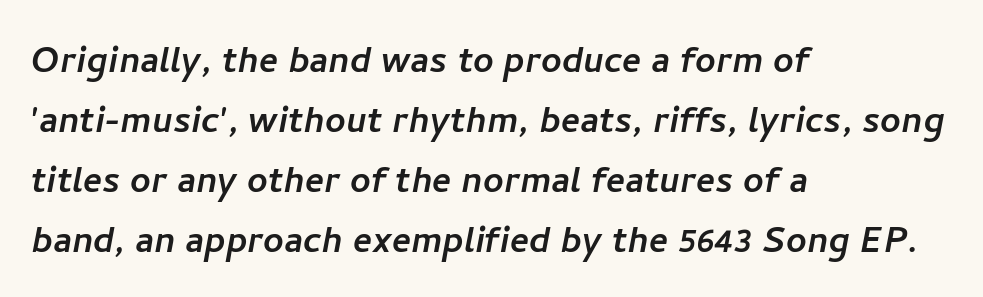
A sans-serif font was chosen for this passage. Each row of text sits above clean, open space. The paragraph has a hard left edge and a soft right edge. The passage shown stacks its lines at a standard gap.
